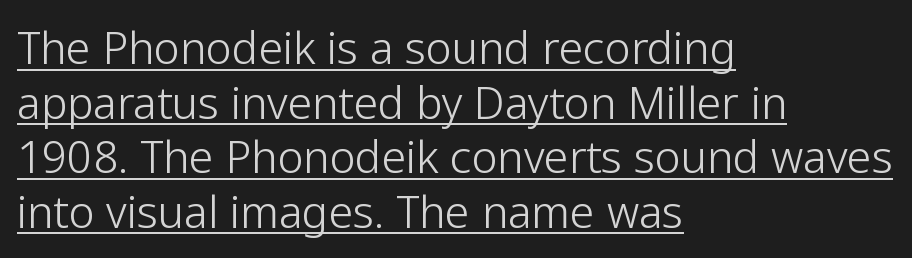
Q: Is the text bold? A: No.
Q: Is the text italic (slanted)? A: No, it is upright.
Q: Is the typeface a serif or a sans-serif typeface? A: Sans-serif.
Q: Is the text underlined? A: Yes.
Q: How is the paragraph aligned? A: Left-aligned.
Q: Is the spacing between letters normal or unusually wide? A: Normal.
Q: Width (condensed, normal, or wide)? A: Normal.
Q: Stroke contrast? A: Low.
Q: x-height? A: Medium.
Q: Monospaced? A: No.
